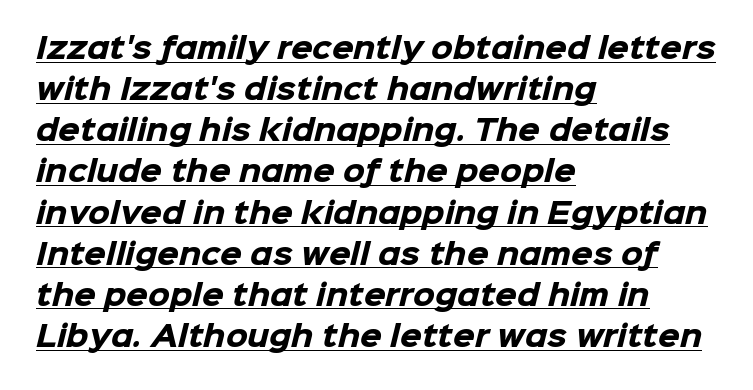
{"serif": "no", "bold": "yes", "weight": "heavy", "width": "normal", "stroke_contrast": "low", "x_height": "medium", "monospaced": "no", "underline": "yes", "align": "left", "line_spacing": "normal", "line_spacing_ratio": 1.47, "letter_spacing": "normal", "letter_spacing_em": 0.0, "glyph_px": 28}
